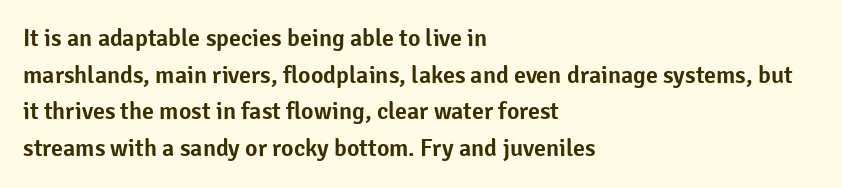
The image shows 24 px text type, upright; set left-aligned, normal line spacing (1.53x), normal letter spacing, not underlined.
